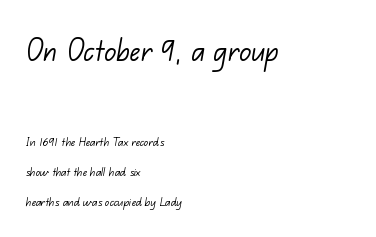
The letters in the upper block stand taller than those in the block below. On a weight scale, this lands at 450 or below. Nothing sits at the stroke ends, so this counts as sans-serif. Between one letter and the next there's only the usual sliver of space.
